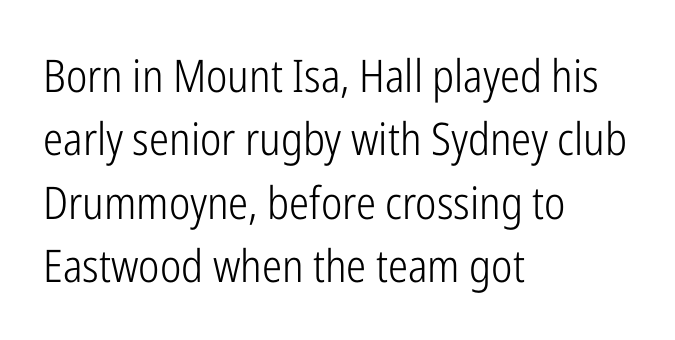
{"serif": "no", "italic": "no", "bold": "no", "weight": "light", "width": "condensed", "stroke_contrast": "low", "x_height": "medium", "monospaced": "no", "underline": "no", "align": "left", "line_spacing": "normal", "line_spacing_ratio": 1.41, "letter_spacing": "normal", "letter_spacing_em": 0.0, "glyph_px": 45}
